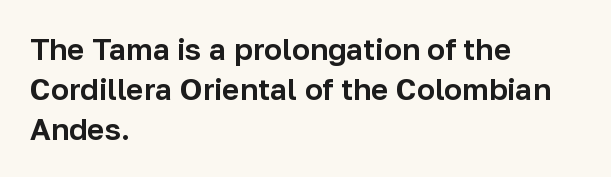
Q: Is the text italic (slanted)? A: No, it is upright.
Q: Is the typeface a serif or a sans-serif typeface? A: Sans-serif.
Q: Is the text underlined? A: No.
Q: How is the paragraph aligned? A: Left-aligned.
Q: Is the spacing between letters normal or unusually wide? A: Normal.
Q: Is the spacing between lines tight, normal or loose? A: Normal.
Q: Width (condensed, normal, or wide)? A: Normal.
Q: Stroke contrast? A: Low.
Q: x-height? A: Medium.
Q: Monospaced? A: No.
